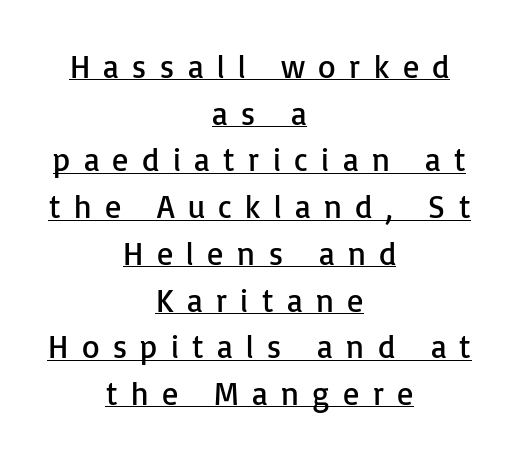
How are the letters spaced? Widely, with obvious added tracking. The space between consecutive lines is moderate. Decoration check: the copy is underlined. Ink coverage per letter is moderate at most.
